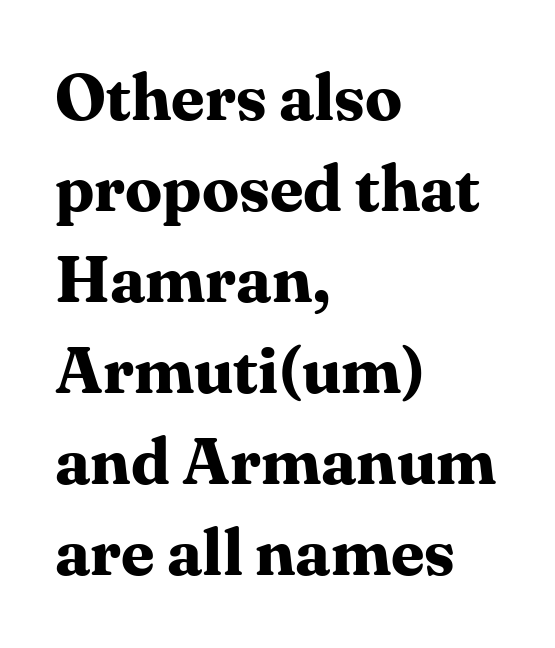
These lines were composed using upright roman letters. Looks like regular typesetting: each glyph gets only the width it needs. Each new line begins a customary step beneath the previous one. Typeset ragged right — the left edge is the straight one. Letterform terminals end in serifs throughout the passage.
